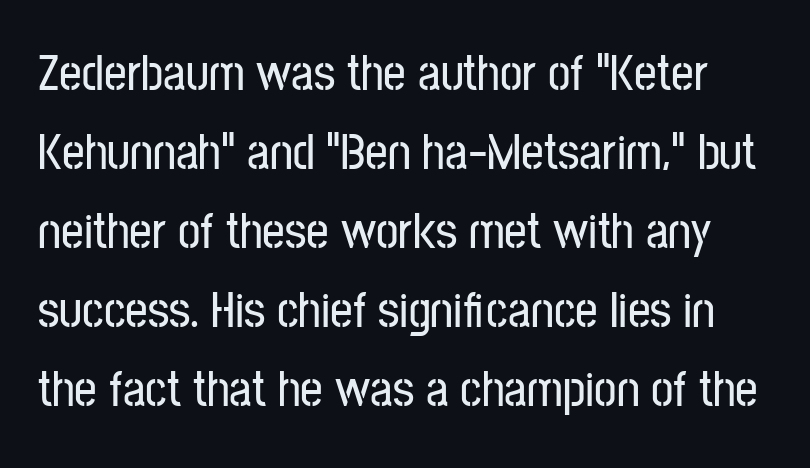
Summary of vertical rhythm: regular, with standard interline spacing. Is this a fixed-width face? No — the glyphs have proportional, varying widths. The area under the type is left untouched. Tracking value appears to be zero — textbook default spacing.
